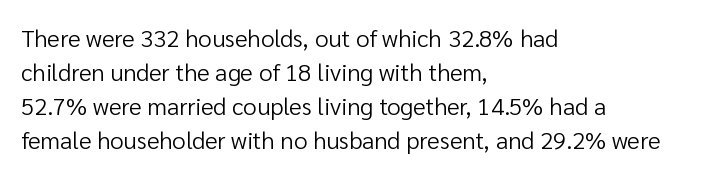
Just letters on the line, the space beneath them empty. The lines sit at an ordinary, default distance from one another. Reading down the block, your eye returns to a fixed left position each line. Think standard paragraph weight, or any step lighter than that.
